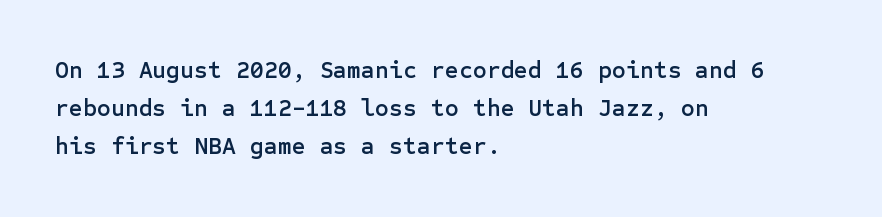
Q: Is the text italic (slanted)? A: No, it is upright.
Q: Is the text underlined? A: No.
Q: How is the paragraph aligned? A: Left-aligned.
Q: Is the spacing between letters normal or unusually wide? A: Normal.
Q: Is the spacing between lines tight, normal or loose? A: Normal.
